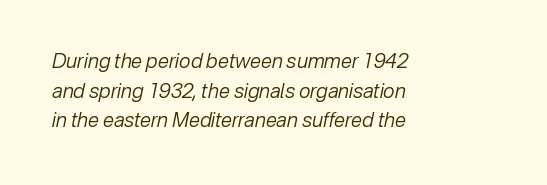
The image shows 20 px text type, italic (leaning right); set left-aligned, normal line spacing (1.48x), normal letter spacing, not underlined.
